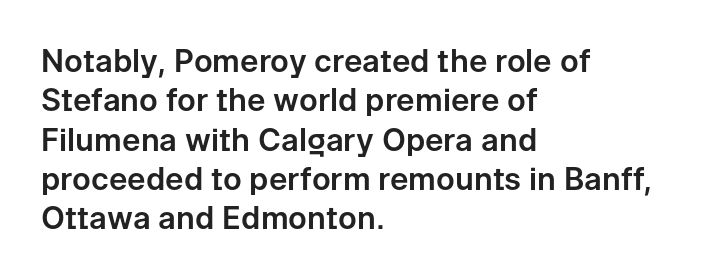
{"serif": "no", "italic": "no", "width": "normal", "stroke_contrast": "low", "x_height": "medium", "monospaced": "no", "underline": "no", "align": "left", "line_spacing": "normal", "line_spacing_ratio": 1.27, "letter_spacing": "normal", "letter_spacing_em": 0.0, "glyph_px": 31}
